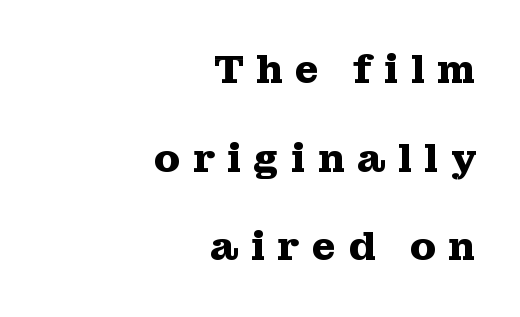
Q: Is the text bold? A: Yes.
Q: Is the text italic (slanted)? A: No, it is upright.
Q: Is the typeface a serif or a sans-serif typeface? A: Serif.
Q: Is the text underlined? A: No.
Q: How is the paragraph aligned? A: Right-aligned.
Q: Is the spacing between letters normal or unusually wide? A: Unusually wide.
Q: Is the spacing between lines tight, normal or loose? A: Loose.
Q: Width (condensed, normal, or wide)? A: Wide.
Q: Stroke contrast? A: Medium.
Q: x-height? A: Medium.
Q: Monospaced? A: No.
